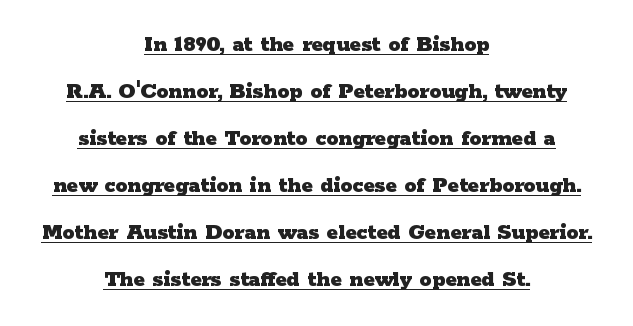
{"italic": "no", "bold": "yes", "underline": "yes", "align": "center", "line_spacing": "loose", "line_spacing_ratio": 1.96, "letter_spacing": "normal", "letter_spacing_em": 0.0, "glyph_px": 24}
